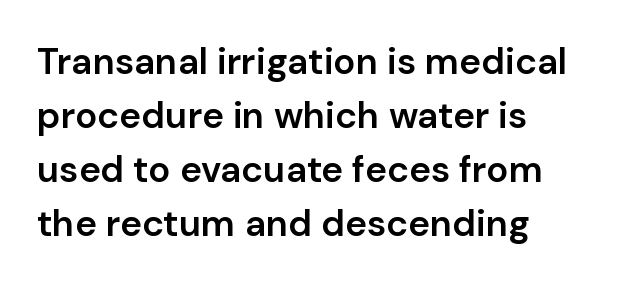
{"serif": "no", "italic": "no", "bold": "semi", "weight": "semibold", "width": "normal", "stroke_contrast": "low", "x_height": "medium", "monospaced": "no", "underline": "no", "align": "left", "line_spacing": "normal", "line_spacing_ratio": 1.46, "letter_spacing": "normal", "letter_spacing_em": 0.0, "glyph_px": 37}
